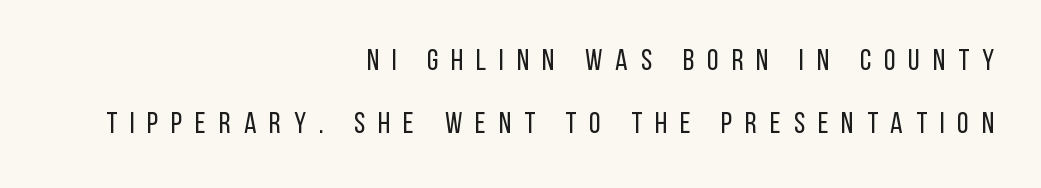
Q: Is the text bold? A: No.
Q: Is the text italic (slanted)? A: No, it is upright.
Q: Is the typeface a serif or a sans-serif typeface? A: Sans-serif.
Q: Is the text underlined? A: No.
Q: How is the paragraph aligned? A: Right-aligned.
Q: Is the spacing between letters normal or unusually wide? A: Unusually wide.
Q: Is the spacing between lines tight, normal or loose? A: Loose.
Q: Width (condensed, normal, or wide)? A: Condensed.
Q: Stroke contrast? A: Low.
Q: x-height? A: Large.
Q: Monospaced? A: No.
